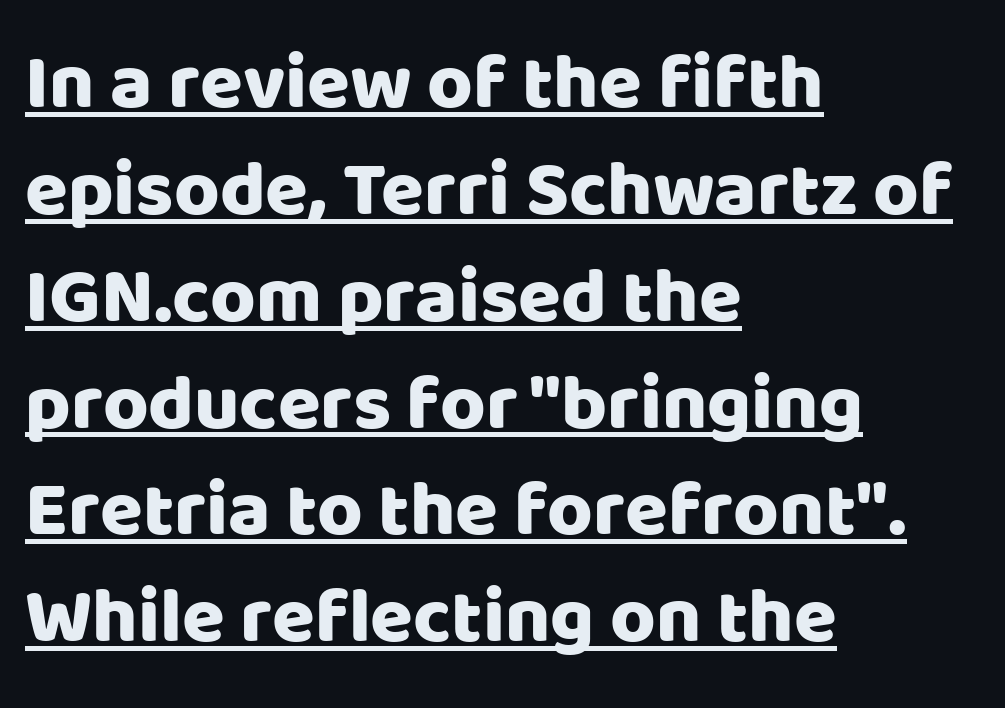
The image shows 78 px sans-serif type, upright; set left-aligned, normal line spacing (1.37x), normal letter spacing, underlined; low stroke contrast and a large x-height.
